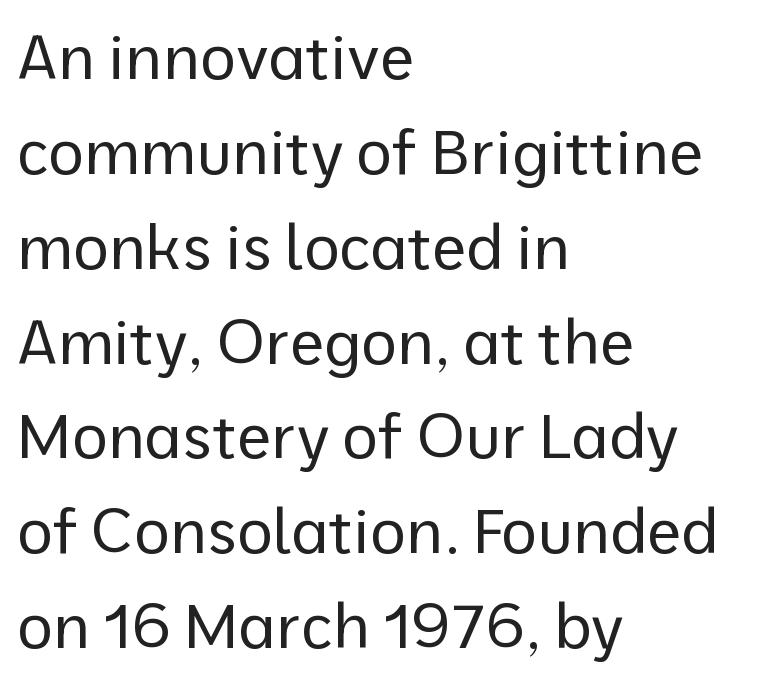
Q: Is the text bold? A: No.
Q: Is the text italic (slanted)? A: No, it is upright.
Q: Is the typeface a serif or a sans-serif typeface? A: Sans-serif.
Q: Is the text underlined? A: No.
Q: How is the paragraph aligned? A: Left-aligned.
Q: Is the spacing between letters normal or unusually wide? A: Normal.
Q: Is the spacing between lines tight, normal or loose? A: Normal.
Q: Width (condensed, normal, or wide)? A: Normal.
Q: Stroke contrast? A: Low.
Q: x-height? A: Medium.
Q: Monospaced? A: No.
